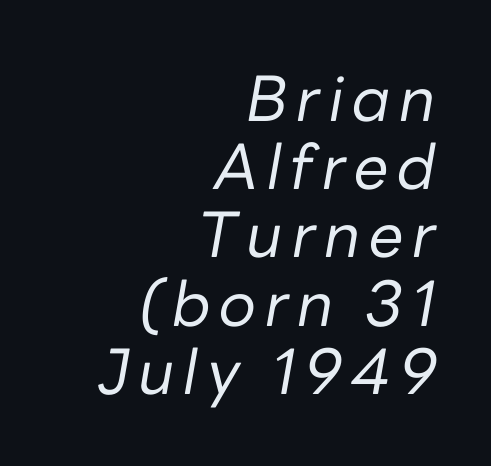
Q: Is the text bold? A: No.
Q: Is the text italic (slanted)? A: Yes, it leans right by about 10 degrees.
Q: Is the text underlined? A: No.
Q: How is the paragraph aligned? A: Right-aligned.
Q: Is the spacing between lines tight, normal or loose? A: Tight.
Q: Width (condensed, normal, or wide)? A: Normal.
Q: Stroke contrast? A: Low.
Q: x-height? A: Medium.
Q: Monospaced? A: No.
